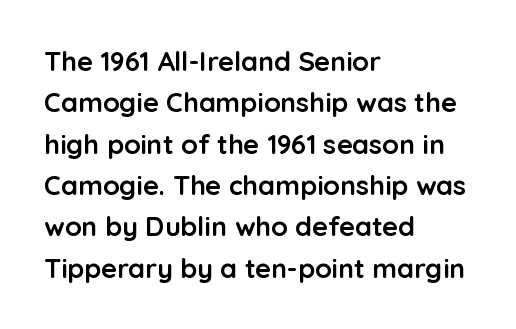
Q: Is the text bold? A: Yes.
Q: Is the text italic (slanted)? A: No, it is upright.
Q: Is the text underlined? A: No.
Q: How is the paragraph aligned? A: Left-aligned.
Q: Is the spacing between letters normal or unusually wide? A: Normal.
Q: Is the spacing between lines tight, normal or loose? A: Normal.
